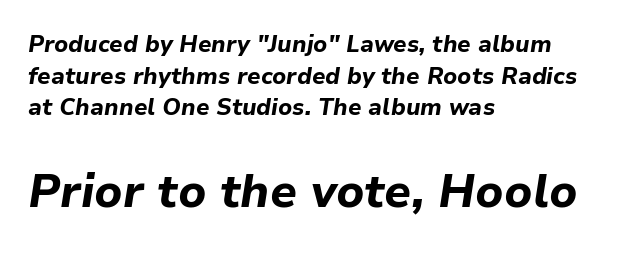
{"italic": "yes", "lean": "right", "slant_degrees": 9, "bold": "yes", "weight": "bold", "width": "normal", "stroke_contrast": "low", "x_height": "medium", "monospaced": "no", "underline": "no", "align": "left", "line_spacing": "normal", "line_spacing_ratio": 1.38, "letter_spacing": "normal", "letter_spacing_em": 0.0, "larger_block": "second", "size_ratio": 2.0, "glyph_px": 46}
